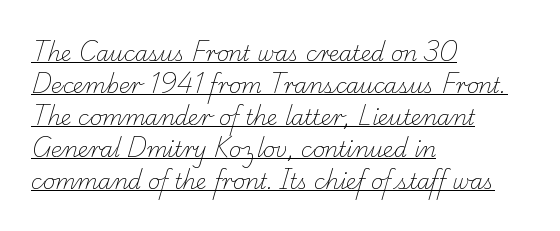
Q: Is the text bold? A: No.
Q: Is the text underlined? A: Yes.
Q: How is the paragraph aligned? A: Left-aligned.
Q: Is the spacing between letters normal or unusually wide? A: Normal.
Q: Is the spacing between lines tight, normal or loose? A: Normal.
